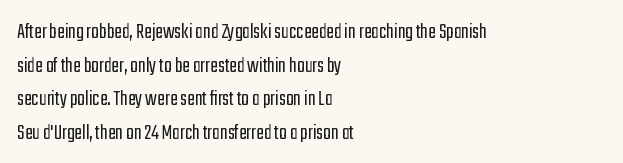
{"italic": "no", "bold": "no", "underline": "no", "align": "left", "line_spacing": "normal", "line_spacing_ratio": 1.46, "letter_spacing": "normal", "letter_spacing_em": 0.0, "glyph_px": 23}
